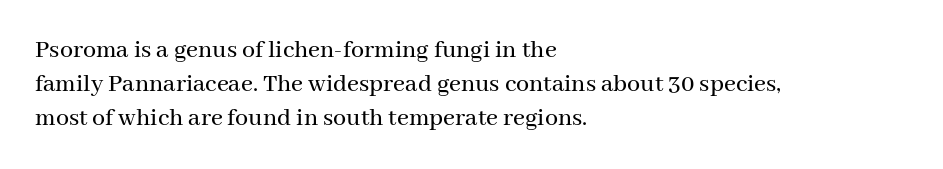
{"italic": "no", "underline": "no", "align": "left", "line_spacing": "normal", "line_spacing_ratio": 1.3, "letter_spacing": "normal", "letter_spacing_em": 0.0, "glyph_px": 26}
